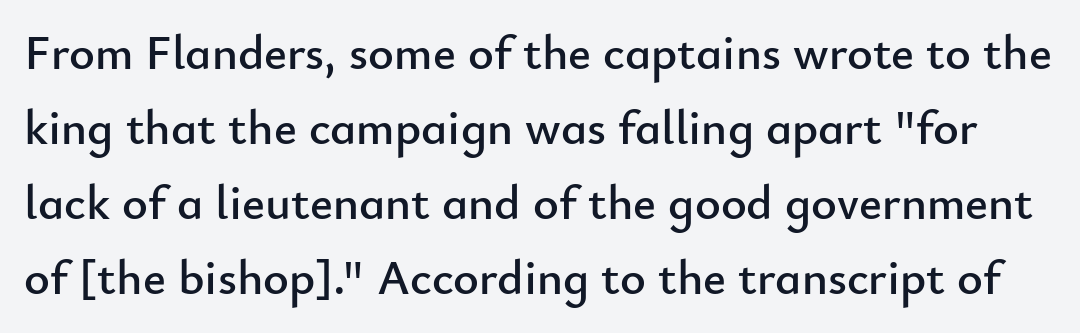
{"serif": "no", "italic": "no", "width": "normal", "stroke_contrast": "low", "x_height": "small", "monospaced": "no", "underline": "no", "line_spacing": "normal", "line_spacing_ratio": 1.53, "letter_spacing": "normal", "letter_spacing_em": 0.0, "glyph_px": 49}
